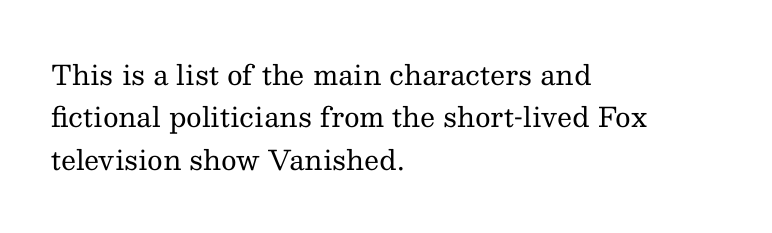
Q: Is the text bold? A: No.
Q: Is the text italic (slanted)? A: No, it is upright.
Q: Is the text underlined? A: No.
Q: How is the paragraph aligned? A: Left-aligned.
Q: Is the spacing between letters normal or unusually wide? A: Normal.
Q: Is the spacing between lines tight, normal or loose? A: Normal.
